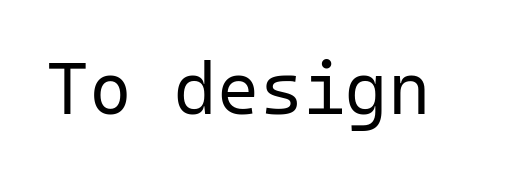
{"serif": "no", "italic": "no", "bold": "no", "weight": "regular", "width": "normal", "stroke_contrast": "low", "x_height": "medium", "monospaced": "yes", "underline": "no", "letter_spacing": "normal", "letter_spacing_em": 0.0, "glyph_px": 73}
